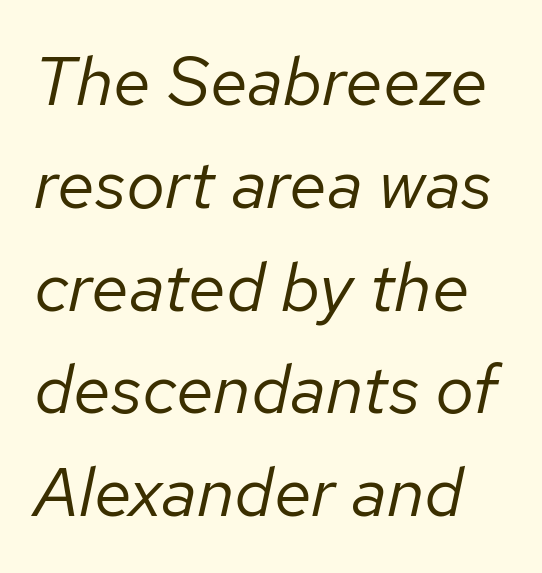
Q: Is the text bold? A: No.
Q: Is the text italic (slanted)? A: Yes, it leans right by about 12 degrees.
Q: Is the text underlined? A: No.
Q: Is the spacing between letters normal or unusually wide? A: Normal.
Q: Is the spacing between lines tight, normal or loose? A: Normal.
Q: Width (condensed, normal, or wide)? A: Normal.
Q: Stroke contrast? A: Low.
Q: x-height? A: Medium.
Q: Monospaced? A: No.
